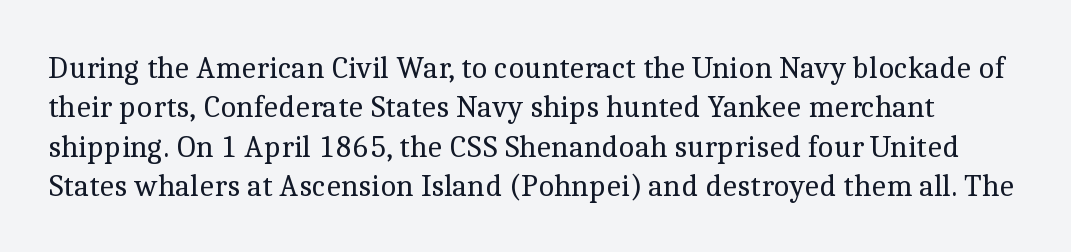
Q: Is the text bold? A: No.
Q: Is the text italic (slanted)? A: No, it is upright.
Q: Is the typeface a serif or a sans-serif typeface? A: Serif.
Q: Is the text underlined? A: No.
Q: Is the spacing between letters normal or unusually wide? A: Normal.
Q: Is the spacing between lines tight, normal or loose? A: Normal.
Q: Width (condensed, normal, or wide)? A: Normal.
Q: x-height? A: Medium.
Q: Monospaced? A: No.
